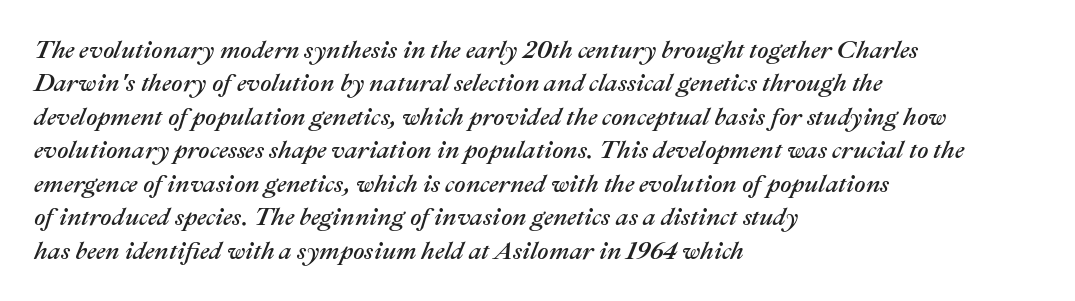
Notice how the passage keeps a crisp vertical edge on the left only. Only glyphs here, with clear space below each row. The glyphs look as if they've been sheared to an angle. How would I describe the line gaps? Plain and ordinary.
